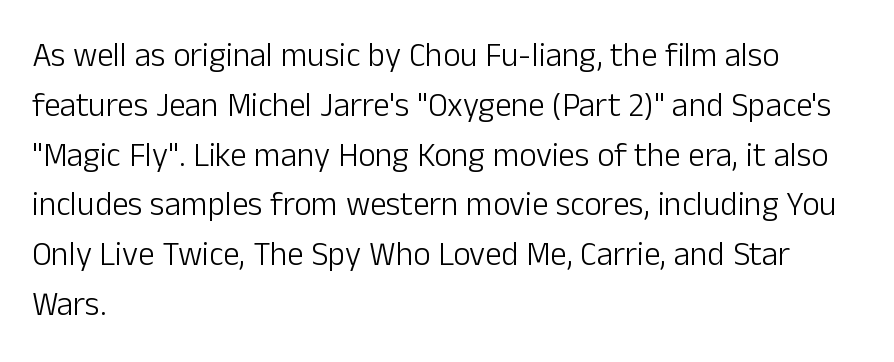
Just letters on the line, the space beneath them empty. Left-aligned paragraph, ragged on the right. No italicization has been applied; the sample stays upright. This sample uses a sans-serif face. Heaviness? Minimal to ordinary, like unemphasized prose.
